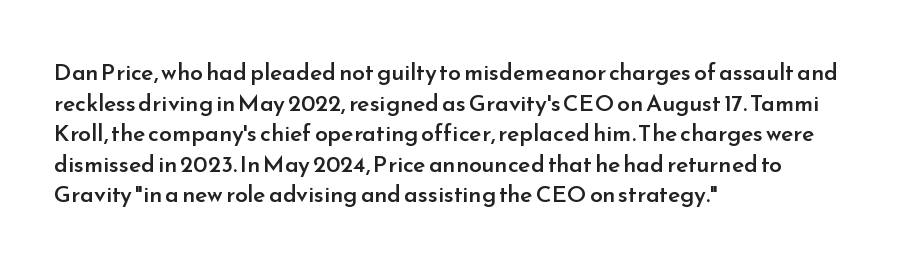
Is there any slant? The stems are plumb. The leading is moderate, giving the passage an even texture. A bit beefed up — I'd call it semibold rather than bold. No word sits above an underline. Characters follow at the spacing the type designer built in. Compared with a centered layout, this one pins lines to the left instead.
